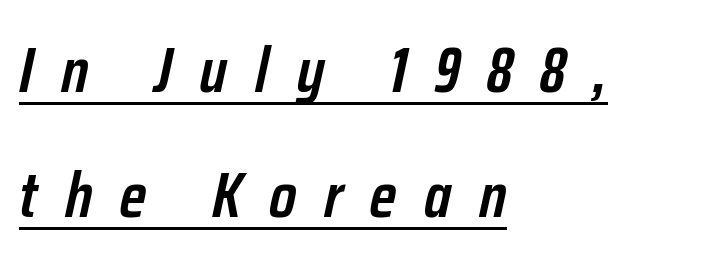
Alignment: flush left. The passage shown is typed in a proportional face where columns would drift. Does extra space separate the letters? Yes, quite a lot of it. Style check: oblique. This is the in-between weight designers call semibold or demi. The line-height multiplier appears high, well above default.
